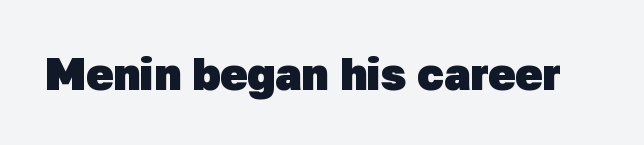
Q: Is the text bold? A: Yes.
Q: Is the typeface a serif or a sans-serif typeface? A: Sans-serif.
Q: Is the text underlined? A: No.
Q: Is the spacing between letters normal or unusually wide? A: Normal.
Q: Width (condensed, normal, or wide)? A: Normal.
Q: Stroke contrast? A: Low.
Q: x-height? A: Medium.
Q: Monospaced? A: No.
